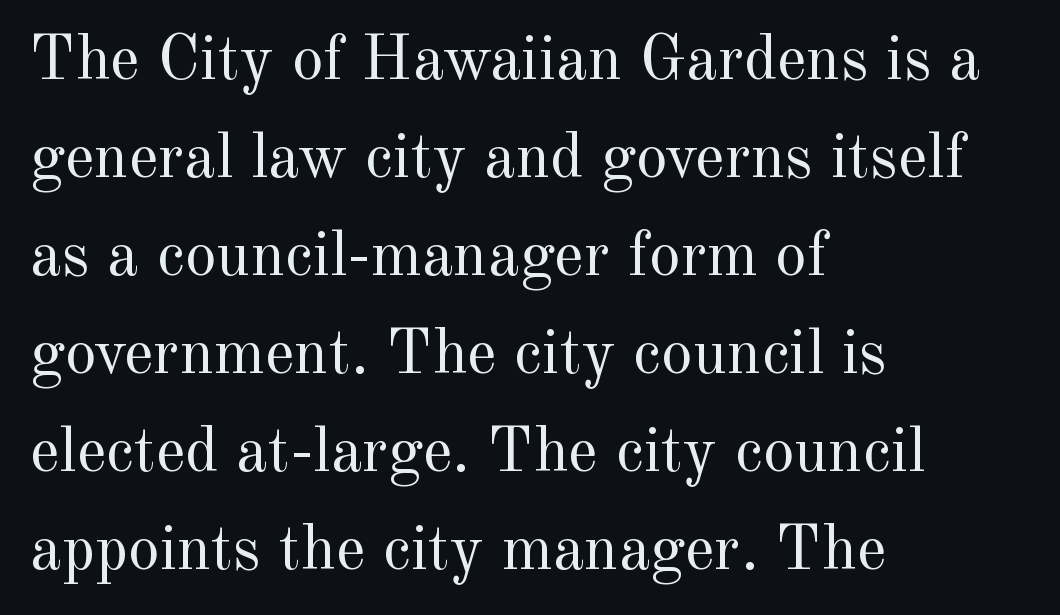
{"serif": "yes", "italic": "no", "bold": "no", "weight": "regular", "width": "normal", "x_height": "small", "monospaced": "no", "underline": "no", "align": "left", "line_spacing": "normal", "line_spacing_ratio": 1.53, "letter_spacing": "normal", "letter_spacing_em": 0.0, "glyph_px": 64}
